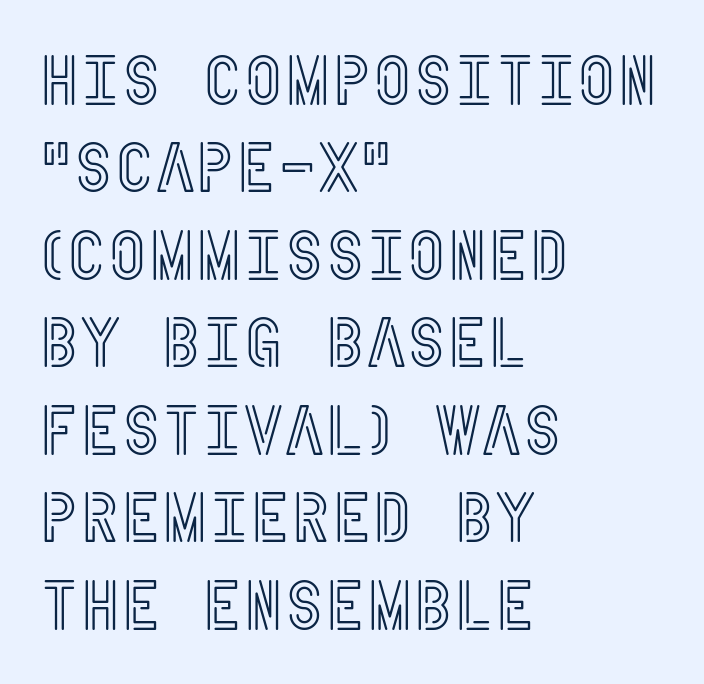
Q: Is the text italic (slanted)? A: No, it is upright.
Q: Is the text underlined? A: No.
Q: How is the paragraph aligned? A: Left-aligned.
Q: Is the spacing between letters normal or unusually wide? A: Normal.
Q: Is the spacing between lines tight, normal or loose? A: Normal.
Q: Width (condensed, normal, or wide)? A: Condensed.
Q: x-height? A: Large.
